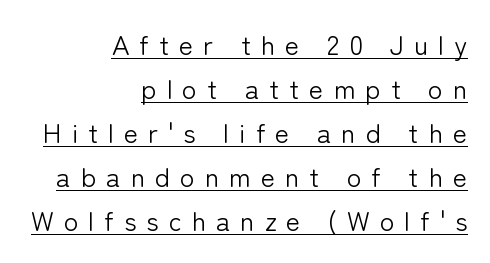
Casual observation: everything's shoved over to the right. Quick note: interline space is typical. The type sits square on the baseline with zero lean. Unbolded letterforms with no extra heft.
